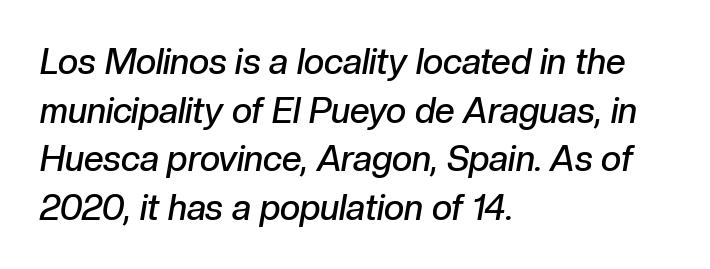
A typesetter would call this leading conventional body-copy spacing. Casual observation: everything's shoved over to the left. Every character sits at an angle, as italics do. A fair bit of extra ink — the face is semibold, not bold. Here the designer chose a conventional face with non-uniform glyph widths. Underline: absent.
